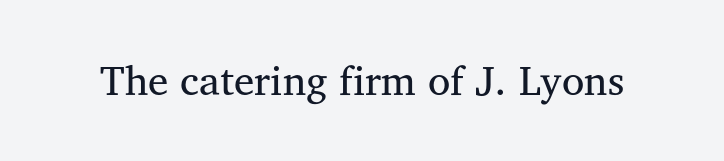
{"serif": "yes", "italic": "no", "bold": "no", "weight": "regular", "width": "normal", "stroke_contrast": "medium", "x_height": "medium", "monospaced": "no", "underline": "no", "letter_spacing": "normal", "letter_spacing_em": 0.0, "glyph_px": 41}
